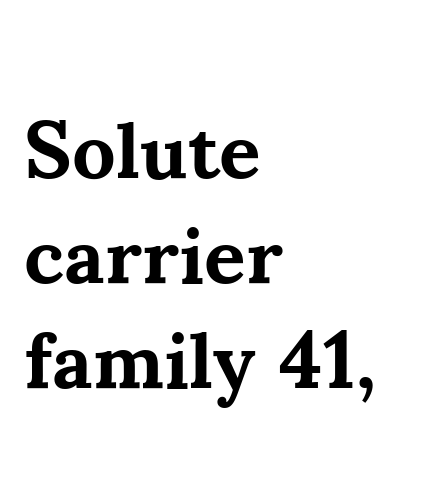
The image shows 80 px bold serif type, upright; set left-aligned, normal line spacing (1.31x), normal letter spacing, not underlined; medium stroke contrast and a small x-height.
